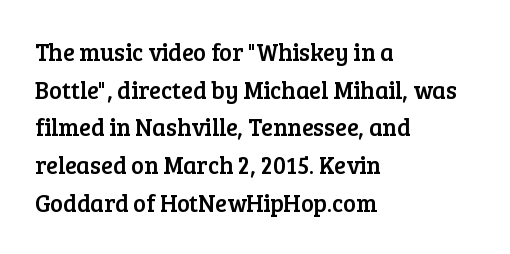
The image shows 24 px text type, upright; set left-aligned, normal line spacing (1.57x), normal letter spacing, not underlined.
